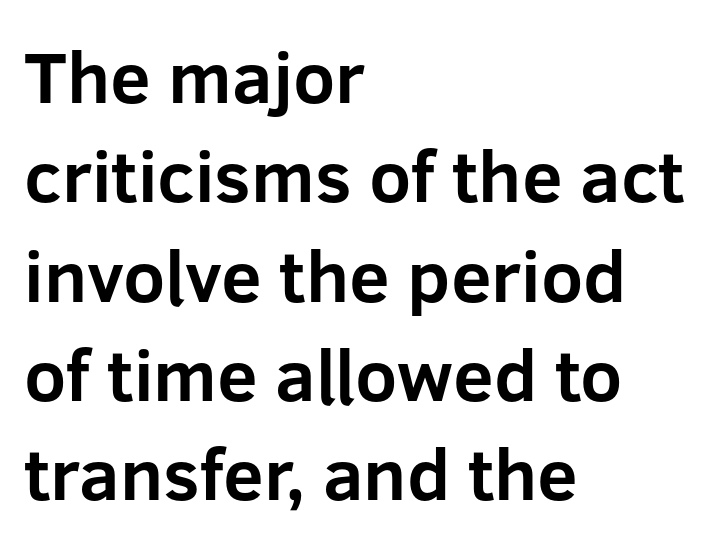
{"serif": "no", "italic": "no", "bold": "yes", "weight": "bold", "width": "normal", "stroke_contrast": "low", "x_height": "medium", "monospaced": "no", "underline": "no", "align": "left", "line_spacing": "normal", "line_spacing_ratio": 1.36, "letter_spacing": "normal", "letter_spacing_em": 0.0, "glyph_px": 73}
